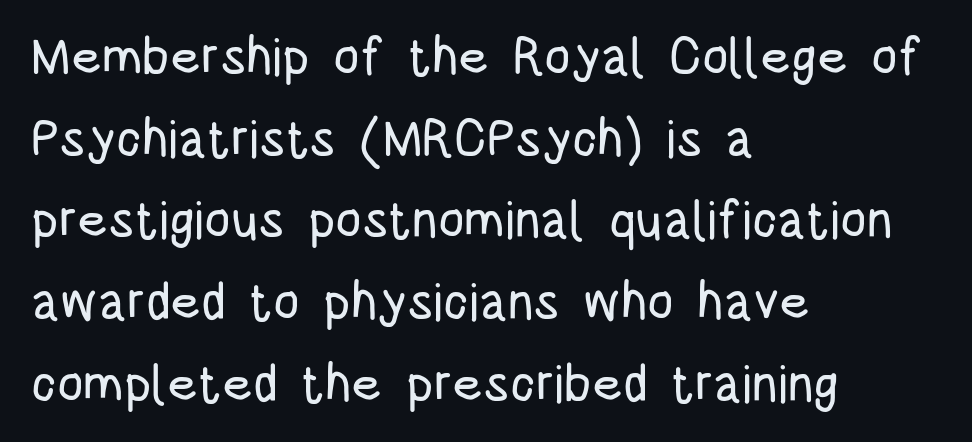
{"serif": "no", "italic": "no", "width": "condensed", "stroke_contrast": "low", "x_height": "large", "monospaced": "no", "underline": "no", "align": "left", "line_spacing": "normal", "line_spacing_ratio": 1.57, "letter_spacing": "normal", "letter_spacing_em": 0.0, "glyph_px": 52}
